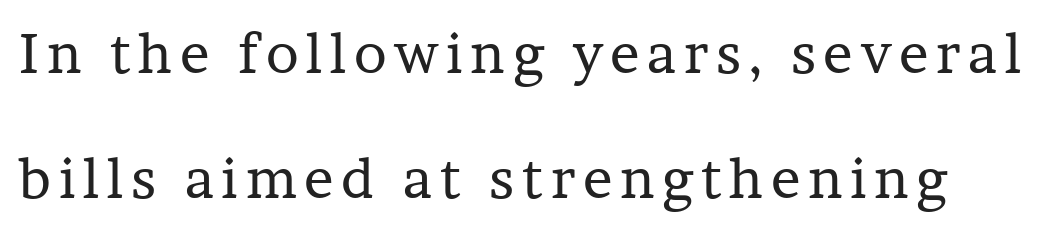
{"serif": "yes", "italic": "no", "bold": "no", "weight": "regular", "width": "normal", "stroke_contrast": "low", "x_height": "medium", "monospaced": "no", "underline": "no", "line_spacing": "loose", "line_spacing_ratio": 2.27, "glyph_px": 55}
